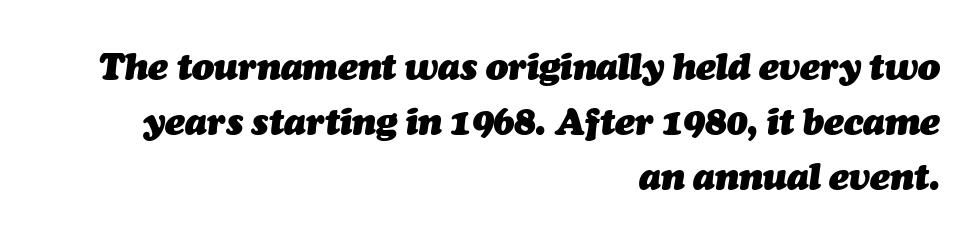
The image shows 37 px heavy type, italic (leaning right); set right-aligned, normal line spacing (1.49x), normal letter spacing, not underlined; medium stroke contrast and a medium x-height.
